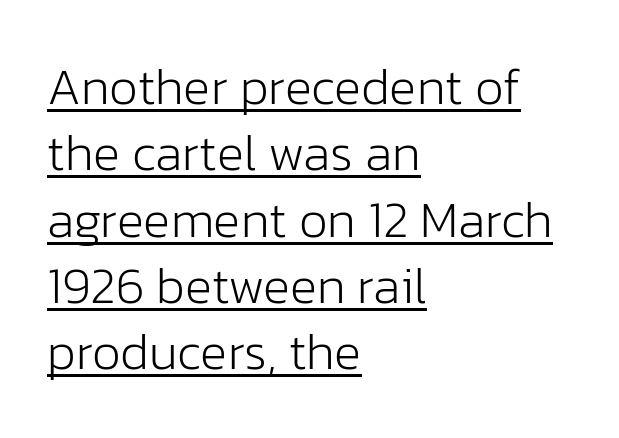
{"serif": "no", "italic": "no", "bold": "no", "weight": "light", "width": "normal", "stroke_contrast": "low", "x_height": "medium", "monospaced": "no", "underline": "yes", "align": "left", "line_spacing": "normal", "line_spacing_ratio": 1.3, "letter_spacing": "normal", "letter_spacing_em": 0.0, "glyph_px": 51}
